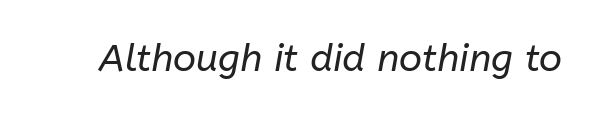
{"italic": "yes", "lean": "right", "slant_degrees": 10, "bold": "no", "weight": "regular", "width": "normal", "stroke_contrast": "low", "x_height": "medium", "monospaced": "no", "underline": "no", "letter_spacing": "normal", "letter_spacing_em": 0.0, "glyph_px": 38}
